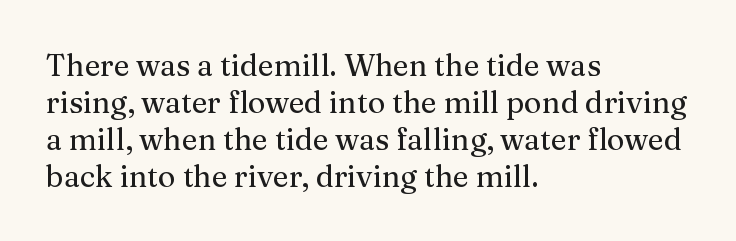
Q: Is the text italic (slanted)? A: No, it is upright.
Q: Is the typeface a serif or a sans-serif typeface? A: Serif.
Q: Is the text underlined? A: No.
Q: How is the paragraph aligned? A: Left-aligned.
Q: Is the spacing between letters normal or unusually wide? A: Normal.
Q: Width (condensed, normal, or wide)? A: Normal.
Q: Stroke contrast? A: Medium.
Q: x-height? A: Medium.
Q: Monospaced? A: No.
